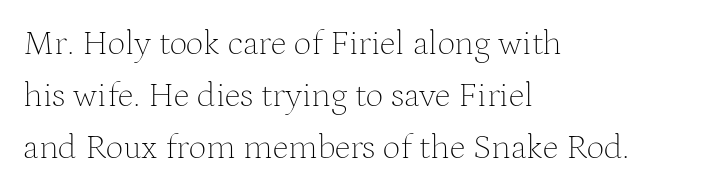
Only glyphs here, with clear space below each row. Nothing unusual about the tracking: characters are spaced as the font intends. You can tell from the footed stems that serif type was used. Is the type heavy? It reads as light-to-regular instead. Line spacing here is normal. These lines are set flush left with a ragged right edge.
